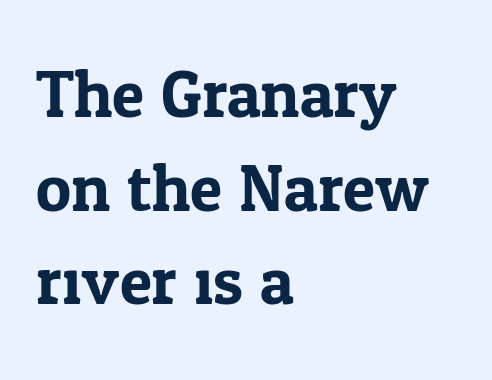
{"serif": "yes", "italic": "no", "width": "normal", "stroke_contrast": "low", "x_height": "medium", "monospaced": "no", "underline": "no", "align": "left", "line_spacing": "normal", "line_spacing_ratio": 1.42, "letter_spacing": "normal", "letter_spacing_em": 0.0, "glyph_px": 66}
